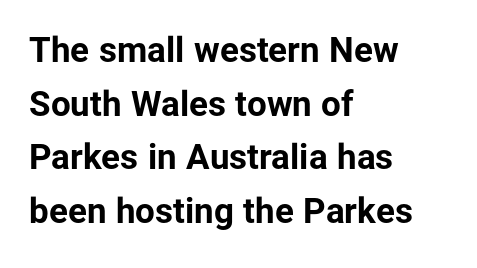
Each new line begins a customary step beneath the previous one. Ordinary non-slanted type is in use. Heavy, bold letterforms. Short and long lines alike share a common starting point at left. Descenders are the only things crossing below the line.
